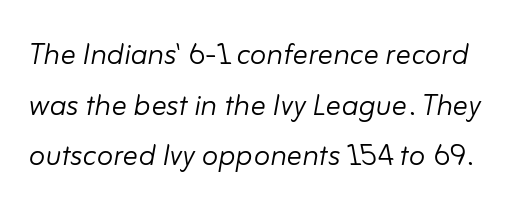
Q: Is the text bold? A: No.
Q: Is the text italic (slanted)? A: Yes, it leans right by about 10 degrees.
Q: Is the text underlined? A: No.
Q: Is the spacing between letters normal or unusually wide? A: Normal.
Q: Is the spacing between lines tight, normal or loose? A: Normal.
Q: Width (condensed, normal, or wide)? A: Normal.
Q: Stroke contrast? A: Low.
Q: x-height? A: Small.
Q: Monospaced? A: No.
